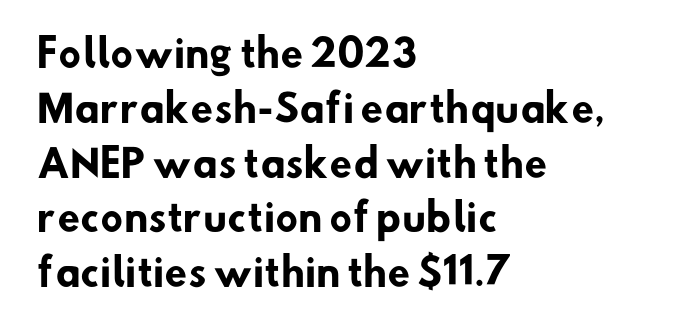
{"serif": "no", "bold": "yes", "weight": "heavy", "width": "normal", "stroke_contrast": "low", "x_height": "small", "monospaced": "no", "underline": "no", "align": "left", "line_spacing": "normal", "line_spacing_ratio": 1.48, "letter_spacing": "normal", "letter_spacing_em": 0.0, "glyph_px": 37}
